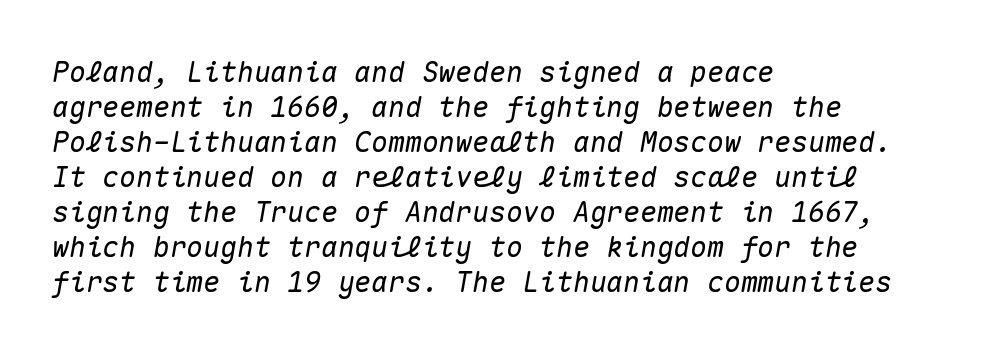
Q: Is the text italic (slanted)? A: Yes, it leans right by about 10 degrees.
Q: Is the text underlined? A: No.
Q: How is the paragraph aligned? A: Left-aligned.
Q: Is the spacing between letters normal or unusually wide? A: Normal.
Q: Is the spacing between lines tight, normal or loose? A: Normal.
Q: Width (condensed, normal, or wide)? A: Normal.
Q: Stroke contrast? A: Medium.
Q: x-height? A: Medium.
Q: Monospaced? A: Yes.
